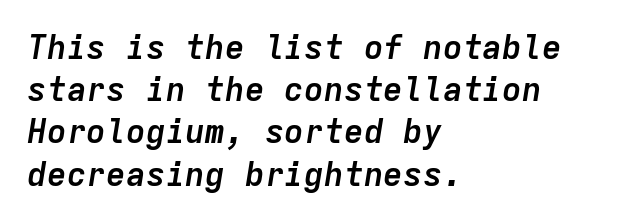
Q: Is the text bold? A: Yes.
Q: Is the text italic (slanted)? A: Yes, it leans right by about 9 degrees.
Q: Is the text underlined? A: No.
Q: How is the paragraph aligned? A: Left-aligned.
Q: Is the spacing between letters normal or unusually wide? A: Normal.
Q: Is the spacing between lines tight, normal or loose? A: Normal.
Q: Width (condensed, normal, or wide)? A: Normal.
Q: Stroke contrast? A: Low.
Q: x-height? A: Medium.
Q: Monospaced? A: Yes.
